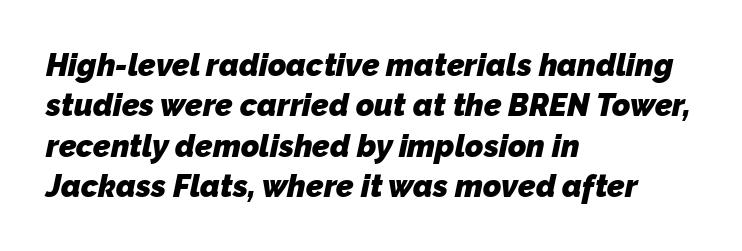
The image shows 31 px heavy sans-serif type; set left-aligned, normal line spacing (1.3x), normal letter spacing, not underlined; low stroke contrast and a medium x-height.
